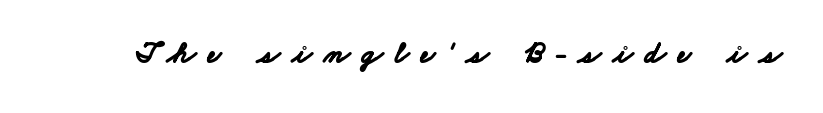
The image shows 30 px bold, wide sans-serif type; set unusually wide letter spacing (+0.39 em), not underlined; low stroke contrast and a small x-height.
